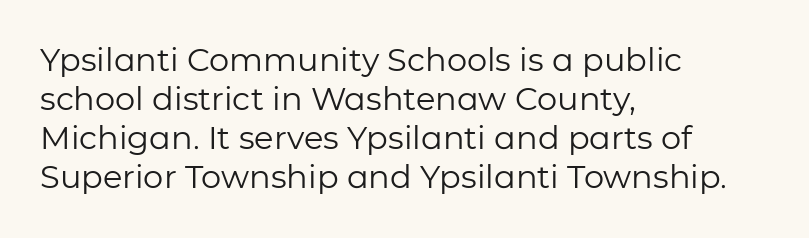
The lettering stays uniformly vertical, giving the passage a roman look. Observe the ordinary spacing: letters are neighbours, not strangers. The foot of each line stays bare and open. The passage is arranged the way most books set body copy — flush left. Stem width sits at or under what a default text font uses. Is this a fixed-width face? No — the glyphs have proportional, varying widths.
